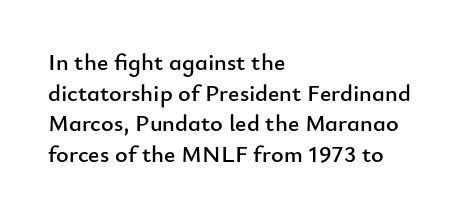
Q: Is the text italic (slanted)? A: No, it is upright.
Q: Is the text underlined? A: No.
Q: How is the paragraph aligned? A: Left-aligned.
Q: Is the spacing between letters normal or unusually wide? A: Normal.
Q: Is the spacing between lines tight, normal or loose? A: Normal.
